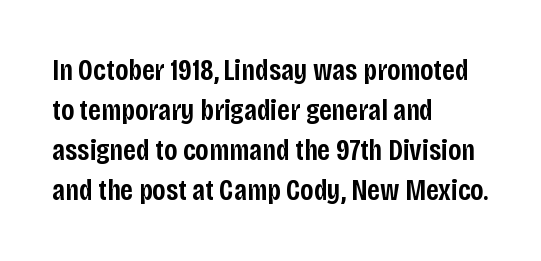
The image shows 30 px semibold, condensed sans-serif type, upright; set left-aligned, normal line spacing (1.33x), normal letter spacing, not underlined; low stroke contrast and a large x-height.
